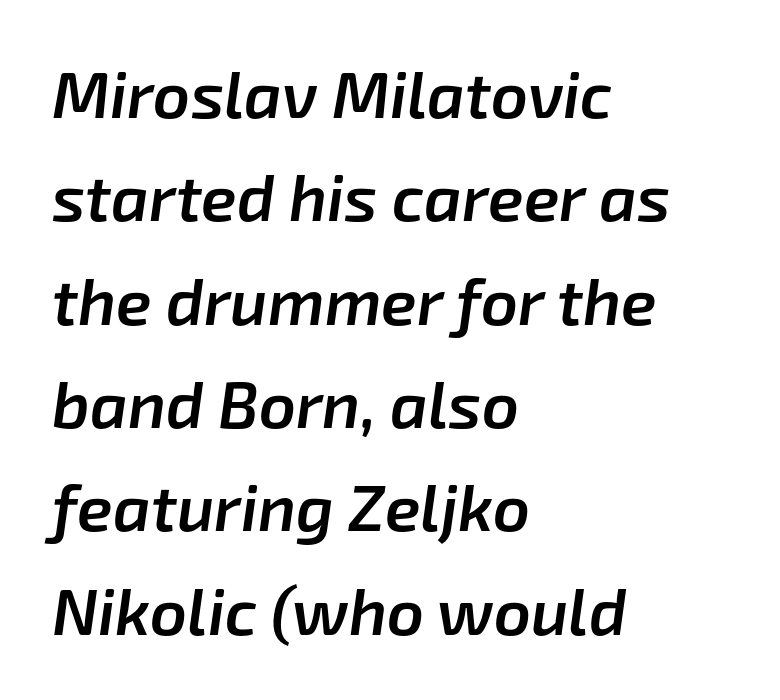
{"italic": "yes", "lean": "right", "slant_degrees": 8, "bold": "semi", "weight": "semibold", "width": "normal", "stroke_contrast": "low", "x_height": "medium", "monospaced": "no", "underline": "no", "align": "left", "line_spacing": "normal", "line_spacing_ratio": 1.59, "letter_spacing": "normal", "letter_spacing_em": 0.0, "glyph_px": 65}
